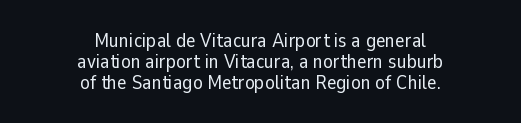
Each line is balanced around a shared central axis. Style check: upright. Summary of vertical rhythm: compact, with narrow interline spacing. The words here are not underlined.
